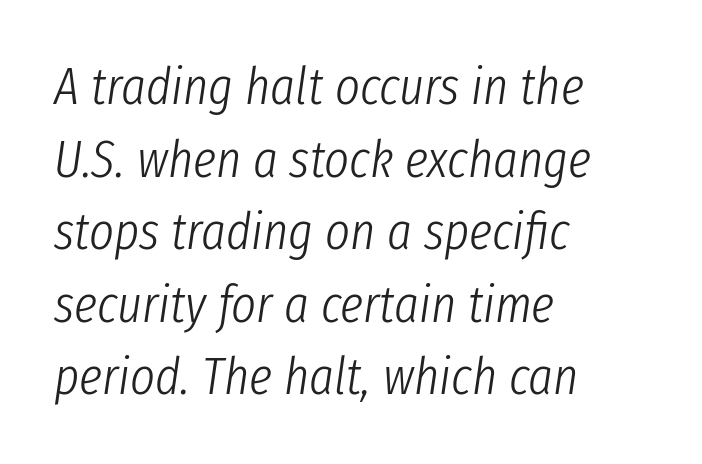
The image shows 53 px light, condensed type, italic (leaning right); set left-aligned, normal line spacing (1.37x), normal letter spacing, not underlined; low stroke contrast and a medium x-height.
